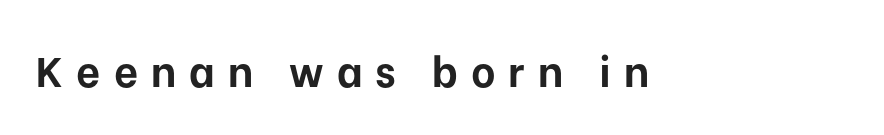
Bare-footed words on every line. Does the weight exceed regular? Yes, all the way to bold. Short note: letters widely spaced. Upright lettering throughout. A typesetter would call this proportional, since set widths differ per character.
